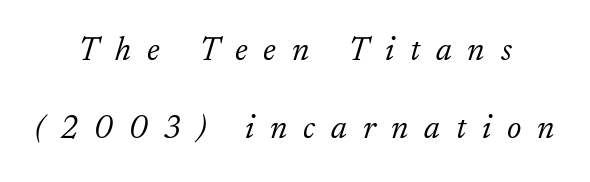
Q: Is the text bold? A: No.
Q: Is the text italic (slanted)? A: Yes, it leans right by about 17 degrees.
Q: Is the typeface a serif or a sans-serif typeface? A: Serif.
Q: Is the text underlined? A: No.
Q: How is the paragraph aligned? A: Centered.
Q: Is the spacing between letters normal or unusually wide? A: Unusually wide.
Q: Is the spacing between lines tight, normal or loose? A: Loose.
Q: Width (condensed, normal, or wide)? A: Normal.
Q: Stroke contrast? A: Low.
Q: x-height? A: Small.
Q: Monospaced? A: No.
